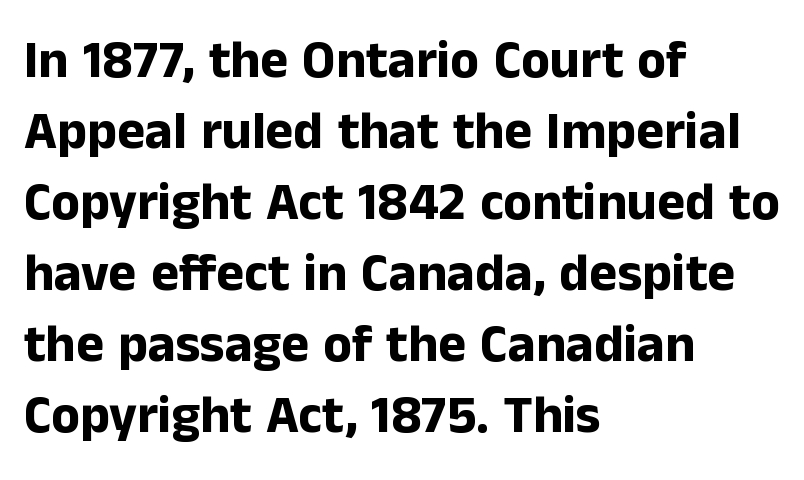
Horizontal alignment here is leftward, the default for most running prose. Every stem runs plumb, perpendicular to the baseline. As a designer I'd log this as weight 700, bold. Unlike a traditional serif, this face leaves its strokes unadorned. Proportional: the letters do not fall into vertical columns.
